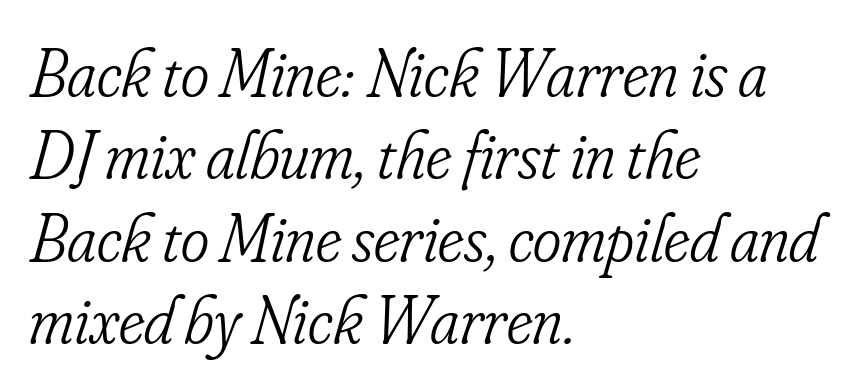
The image shows 68 px light, condensed serif type, italic (leaning right); set left-aligned, line spacing 1.21x, normal letter spacing, not underlined; low stroke contrast and a small x-height.
